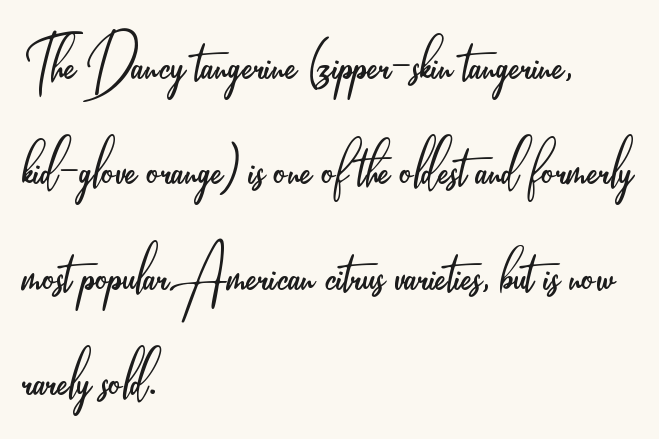
The image shows 78 px light, condensed sans-serif type; set left-aligned, normal line spacing (1.35x), normal letter spacing, not underlined; low stroke contrast and a small x-height.
